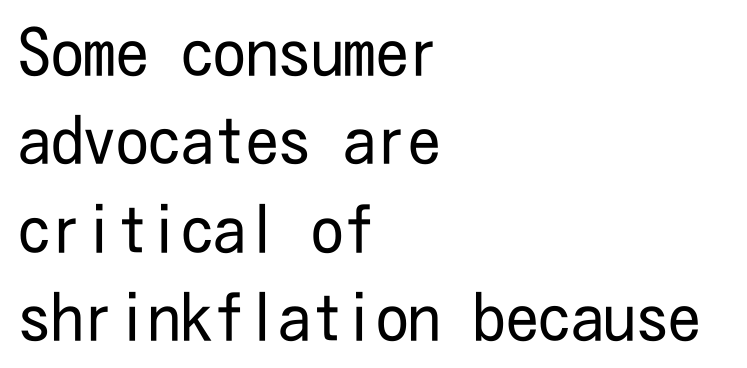
Only glyphs here, with clear space below each row. The typeface chosen for these lines omits serifs. The paragraph has a hard left edge and a soft right edge. Does the lettering tilt? It doesn't — this is upright.
